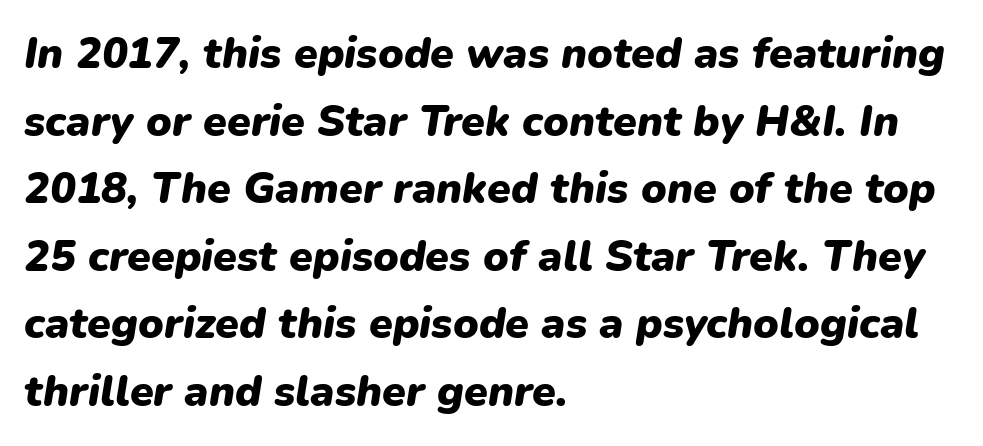
The image shows 43 px heavy type, italic (leaning right); set left-aligned, normal line spacing (1.57x), normal letter spacing, not underlined; low stroke contrast and a medium x-height.
